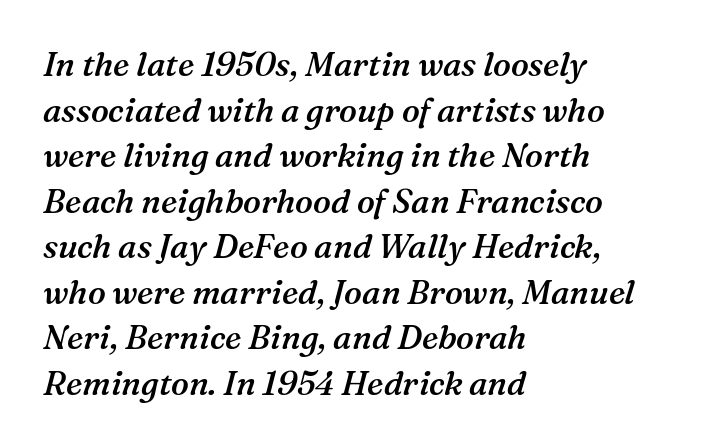
{"serif": "yes", "italic": "yes", "lean": "right", "slant_degrees": 16, "bold": "semi", "weight": "semibold", "width": "normal", "stroke_contrast": "medium", "x_height": "medium", "monospaced": "no", "underline": "no", "align": "left", "line_spacing": "normal", "line_spacing_ratio": 1.38, "letter_spacing": "normal", "letter_spacing_em": 0.0, "glyph_px": 33}
